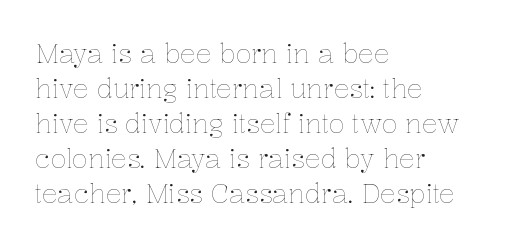
Q: Is the text bold? A: No.
Q: Is the text italic (slanted)? A: No, it is upright.
Q: Is the text underlined? A: No.
Q: How is the paragraph aligned? A: Left-aligned.
Q: Is the spacing between letters normal or unusually wide? A: Normal.
Q: Is the spacing between lines tight, normal or loose? A: Normal.
